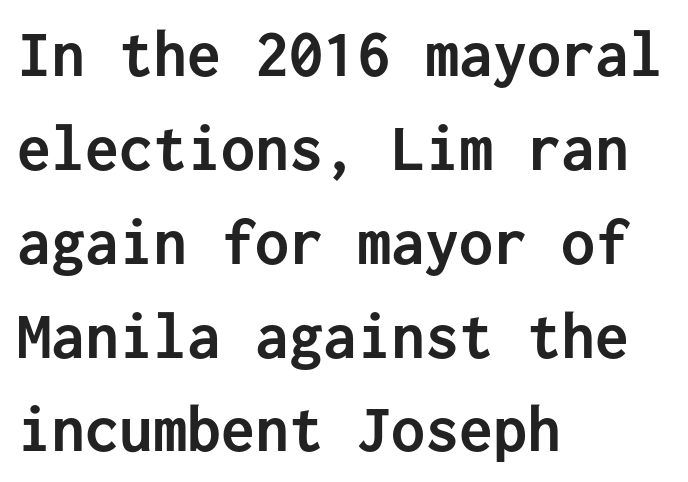
Q: Is the text bold? A: Yes.
Q: Is the text italic (slanted)? A: No, it is upright.
Q: Is the typeface a serif or a sans-serif typeface? A: Sans-serif.
Q: Is the text underlined? A: No.
Q: How is the paragraph aligned? A: Left-aligned.
Q: Is the spacing between letters normal or unusually wide? A: Normal.
Q: Is the spacing between lines tight, normal or loose? A: Normal.
Q: Width (condensed, normal, or wide)? A: Normal.
Q: Stroke contrast? A: Low.
Q: x-height? A: Medium.
Q: Monospaced? A: Yes.
